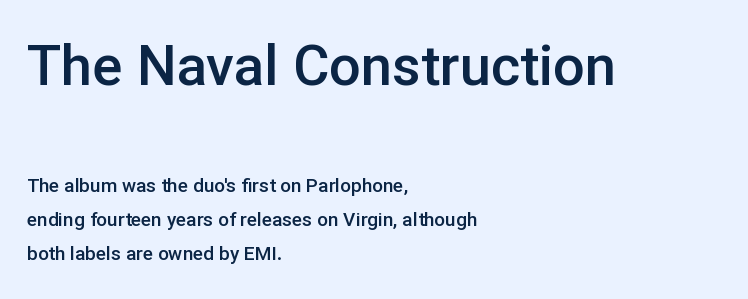
Q: Is the text bold? A: Semi-bold.
Q: Is the text italic (slanted)? A: No, it is upright.
Q: Is the typeface a serif or a sans-serif typeface? A: Sans-serif.
Q: Is the text underlined? A: No.
Q: How is the paragraph aligned? A: Left-aligned.
Q: Is the spacing between letters normal or unusually wide? A: Normal.
Q: Which block of text is set in a larger size, the first (top) or the second (bottom)? A: The first (top) one.
Q: Width (condensed, normal, or wide)? A: Normal.
Q: Stroke contrast? A: Low.
Q: x-height? A: Medium.
Q: Monospaced? A: No.
